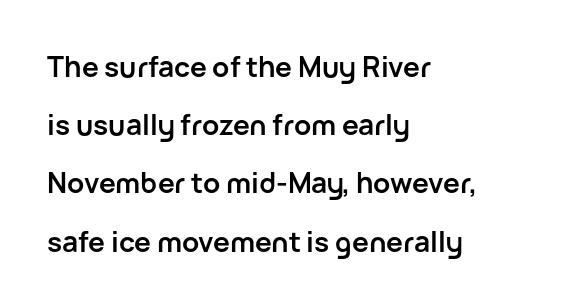
Proportional: the letters do not fall into vertical columns. Each glyph is drawn with heavy, bold strokes. This rendering features lettering with no underline. The letterforms sit shoulder to shoulder at normal distance. The ragged edge is on the right, which tells us the setting is flush left.
